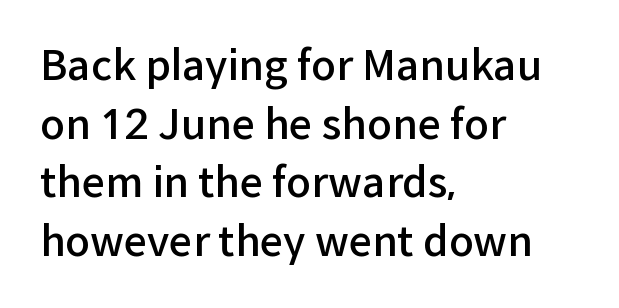
Q: Is the text bold? A: Semi-bold.
Q: Is the text italic (slanted)? A: No, it is upright.
Q: Is the typeface a serif or a sans-serif typeface? A: Sans-serif.
Q: Is the text underlined? A: No.
Q: How is the paragraph aligned? A: Left-aligned.
Q: Is the spacing between letters normal or unusually wide? A: Normal.
Q: Is the spacing between lines tight, normal or loose? A: Normal.
Q: Width (condensed, normal, or wide)? A: Normal.
Q: Stroke contrast? A: Low.
Q: x-height? A: Medium.
Q: Monospaced? A: No.
